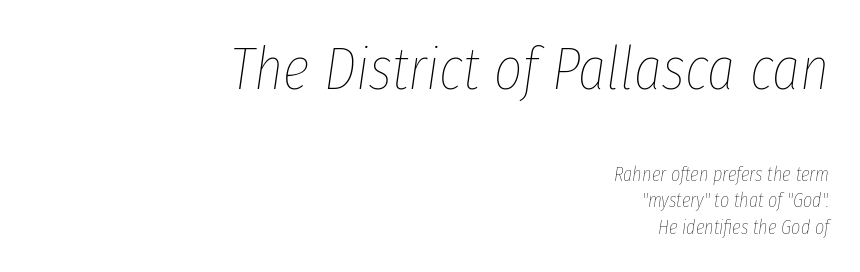
{"italic": "yes", "lean": "right", "slant_degrees": 8, "bold": "no", "weight": "thin", "width": "condensed", "stroke_contrast": "low", "x_height": "medium", "monospaced": "no", "underline": "no", "align": "right", "line_spacing": "normal", "line_spacing_ratio": 1.34, "letter_spacing": "normal", "letter_spacing_em": 0.0, "larger_block": "first", "size_ratio": 3.05, "glyph_px": 61}
